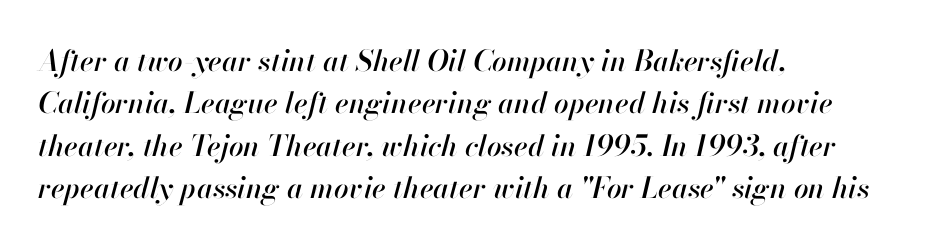
{"italic": "yes", "lean": "right", "slant_degrees": 13, "width": "normal", "stroke_contrast": "high", "x_height": "small", "monospaced": "no", "underline": "no", "align": "left", "line_spacing": "normal", "line_spacing_ratio": 1.46, "letter_spacing": "normal", "letter_spacing_em": 0.0, "glyph_px": 29}
